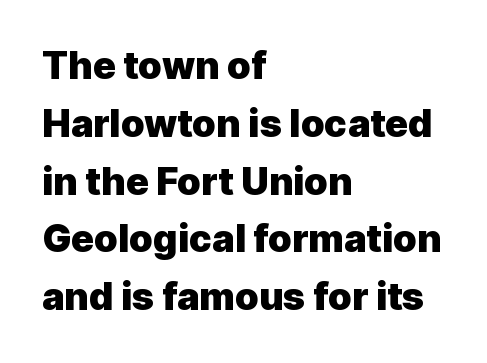
The image shows 38 px heavy sans-serif type, upright; set left-aligned, normal line spacing (1.52x), normal letter spacing, not underlined; a medium x-height.
